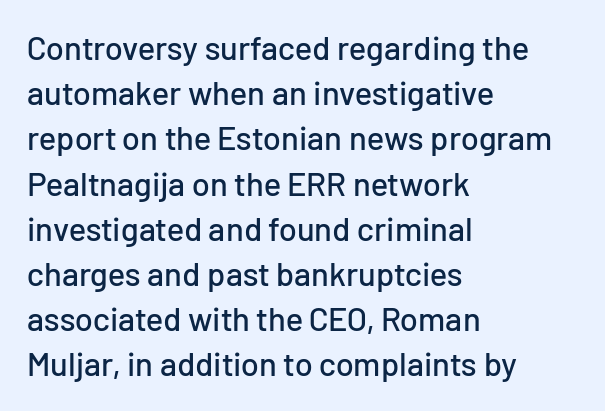
Q: Is the text italic (slanted)? A: No, it is upright.
Q: Is the typeface a serif or a sans-serif typeface? A: Sans-serif.
Q: Is the text underlined? A: No.
Q: How is the paragraph aligned? A: Left-aligned.
Q: Is the spacing between letters normal or unusually wide? A: Normal.
Q: Is the spacing between lines tight, normal or loose? A: Normal.
Q: Width (condensed, normal, or wide)? A: Normal.
Q: Stroke contrast? A: Low.
Q: x-height? A: Medium.
Q: Monospaced? A: No.
